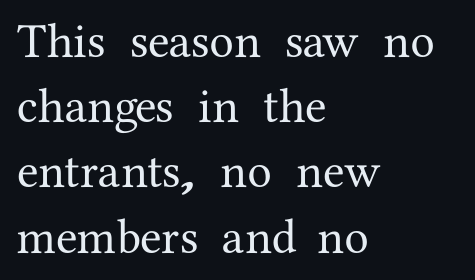
{"serif": "yes", "italic": "no", "width": "normal", "stroke_contrast": "medium", "x_height": "medium", "monospaced": "no", "underline": "no", "align": "left", "line_spacing": "normal", "line_spacing_ratio": 1.33, "letter_spacing": "normal", "letter_spacing_em": 0.0, "glyph_px": 49}
